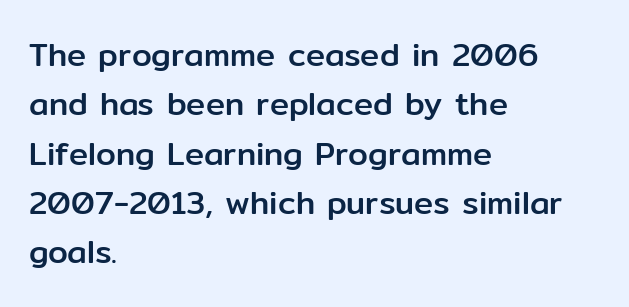
The image shows 32 px sans-serif type, upright; set left-aligned, normal line spacing (1.54x), normal letter spacing, not underlined; low stroke contrast and a medium x-height.
